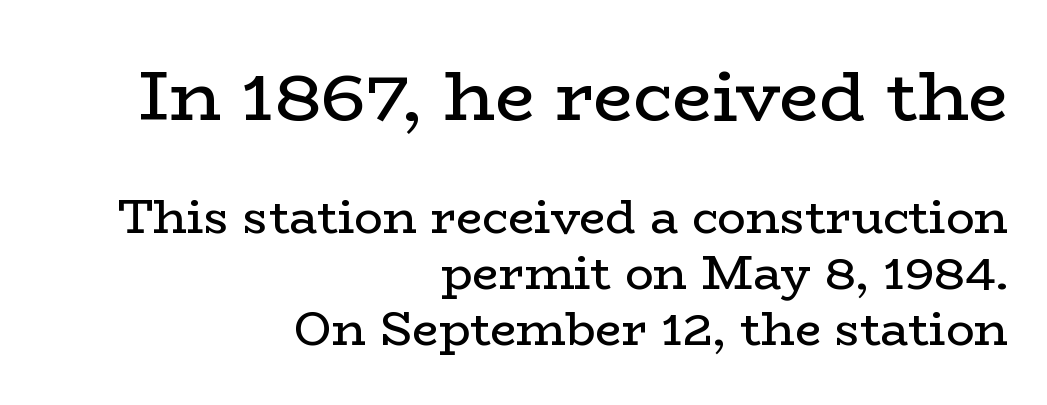
Q: Is the text bold? A: No.
Q: Is the text italic (slanted)? A: No, it is upright.
Q: Is the typeface a serif or a sans-serif typeface? A: Serif.
Q: Is the text underlined? A: No.
Q: How is the paragraph aligned? A: Right-aligned.
Q: Is the spacing between letters normal or unusually wide? A: Normal.
Q: Which block of text is set in a larger size, the first (top) or the second (bottom)? A: The first (top) one.
Q: Width (condensed, normal, or wide)? A: Wide.
Q: Stroke contrast? A: Low.
Q: x-height? A: Medium.
Q: Monospaced? A: No.
